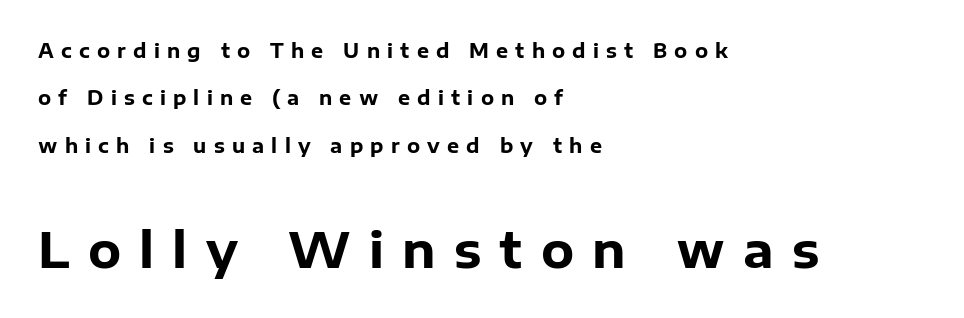
The image shows 48 px heavy sans-serif type, upright; set left-aligned, loose line spacing (2.49x), unusually wide letter spacing (+0.38 em), not underlined; the second (bottom) block is 2.53x larger; low stroke contrast and a medium x-height.
